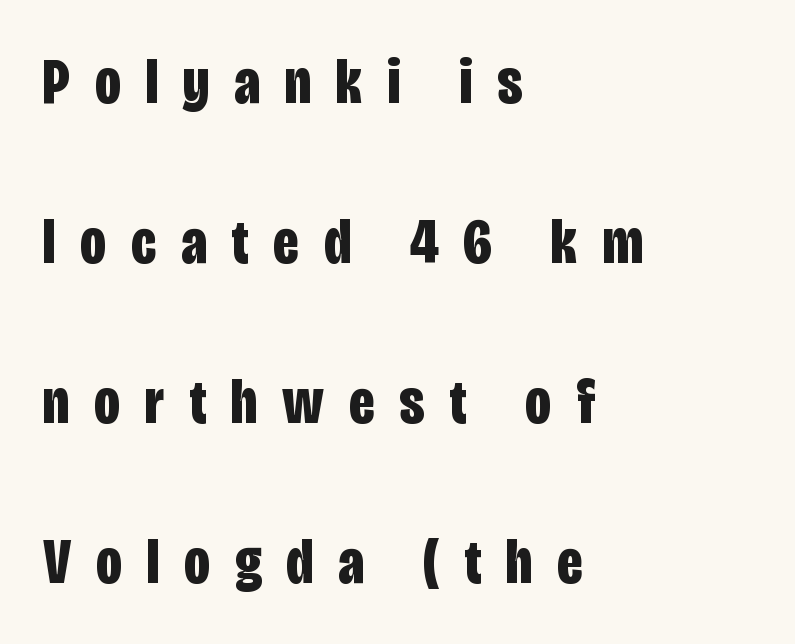
{"serif": "no", "italic": "no", "bold": "yes", "weight": "bold", "width": "condensed", "stroke_contrast": "low", "x_height": "large", "monospaced": "no", "underline": "no", "align": "left", "line_spacing": "loose", "line_spacing_ratio": 2.5, "letter_spacing": "wide", "letter_spacing_em": 0.39, "glyph_px": 64}
